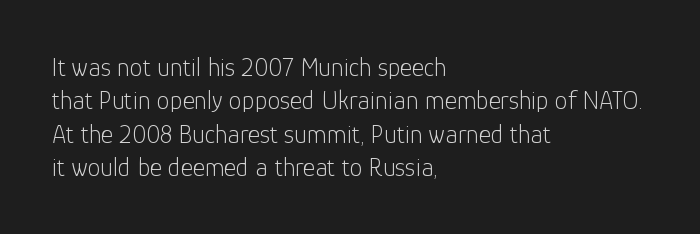
The image shows 26 px text type, upright; set left-aligned, normal line spacing (1.28x), normal letter spacing, not underlined.
